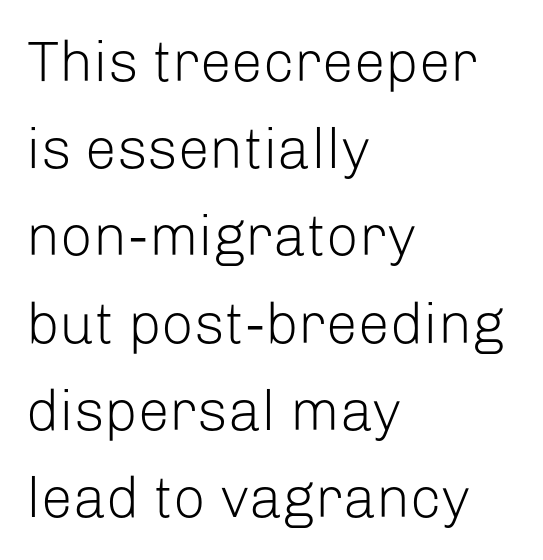
The line-height multiplier appears to be the usual default. Posture: straight, roman, zero tilt. A typesetter would call this proportional, since set widths differ per character. The rendering anchors every line to the left-hand side. Caption: face not bold, strokes unweighted. Underline: absent.
